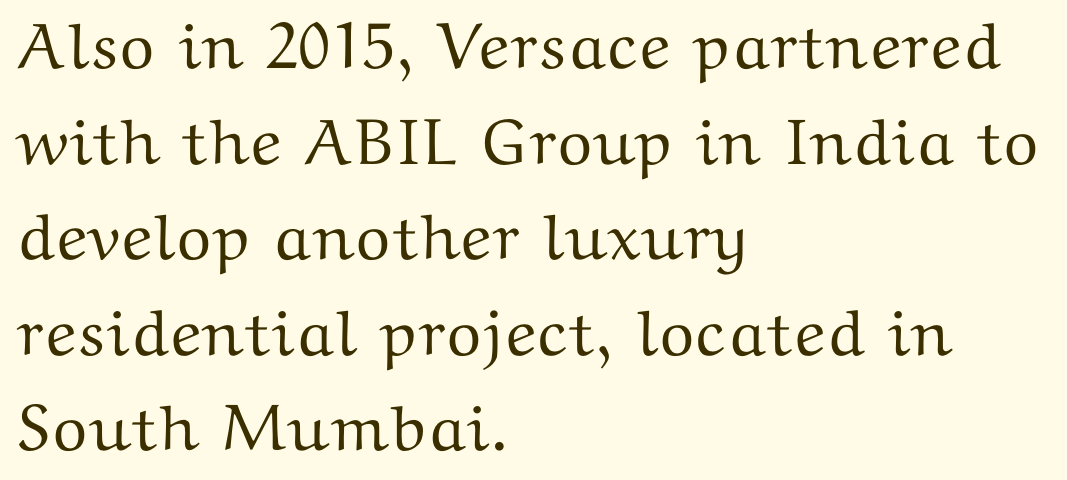
The face used here is rendered with its standard letterfit. The typeface chosen for these lines features serifs. Interline gaps are of average width in this sample. Which margin do the lines hug? The left one — the right edge is uneven. Is this a fixed-width face? No — the glyphs have proportional, varying widths. The letters stand straight up with perfectly vertical stems.
